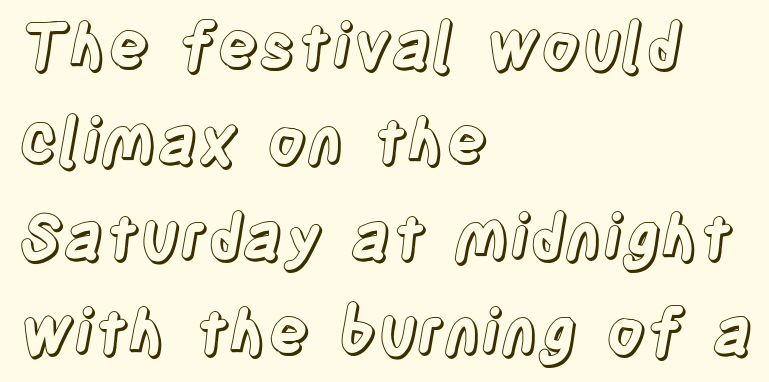
The passage shown is not underscored anywhere. What stands out about the letter spacing? Nothing — it is the standard amount. Is this a fixed-width face? No — the glyphs have proportional, varying widths. This block has exactly the height ordinary leading produces.
